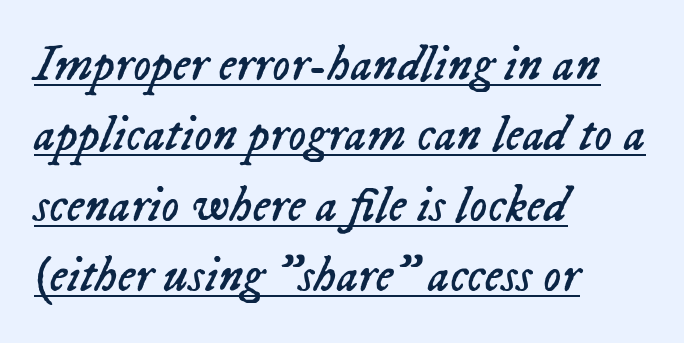
The image shows 50 px regular-weight type, italic (leaning right); set left-aligned, normal line spacing (1.41x), normal letter spacing, underlined; low stroke contrast and a medium x-height.
